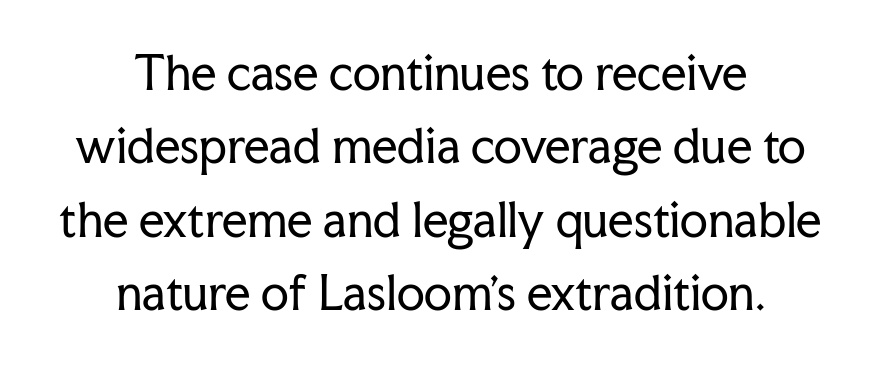
Q: Is the text bold? A: No.
Q: Is the text italic (slanted)? A: No, it is upright.
Q: Is the typeface a serif or a sans-serif typeface? A: Serif.
Q: Is the text underlined? A: No.
Q: How is the paragraph aligned? A: Centered.
Q: Is the spacing between letters normal or unusually wide? A: Normal.
Q: Is the spacing between lines tight, normal or loose? A: Normal.
Q: Width (condensed, normal, or wide)? A: Normal.
Q: Stroke contrast? A: Low.
Q: x-height? A: Medium.
Q: Monospaced? A: No.
